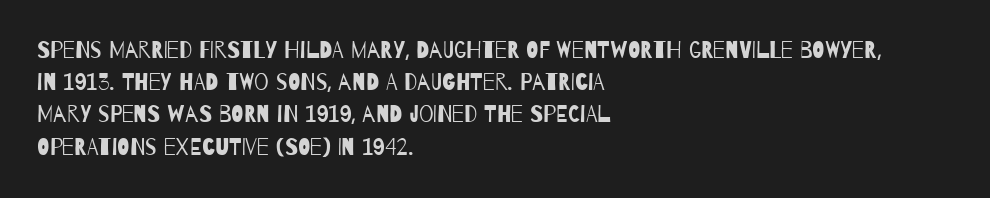
{"bold": "no", "underline": "no", "align": "left", "line_spacing": "normal", "line_spacing_ratio": 1.4, "letter_spacing": "normal", "letter_spacing_em": 0.0, "glyph_px": 23}
